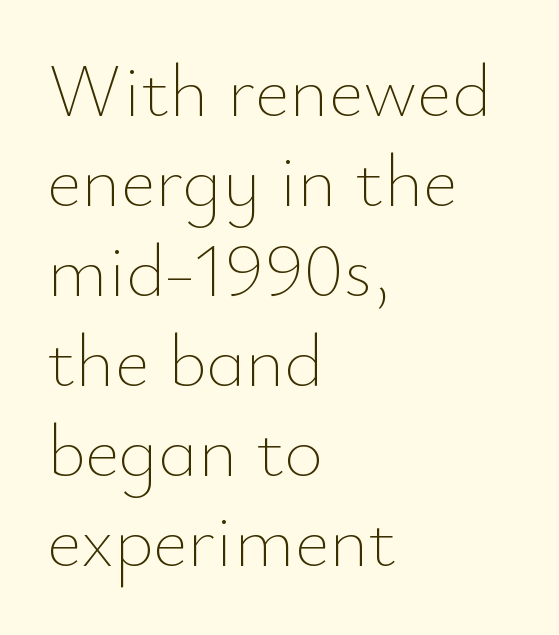
The image shows 75 px thin type, upright; set left-aligned, line spacing 1.2x, normal letter spacing, not underlined; low stroke contrast and a small x-height.
